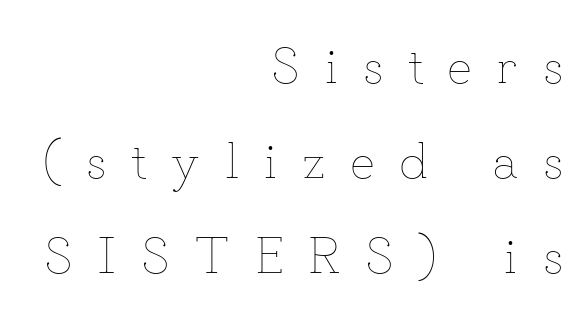
Alignment: flush right. The letters are spread apart with noticeably loose tracking. Stroke thickness stays within the range of a standard reading face or lighter. Proportional: the letters do not fall into vertical columns.
